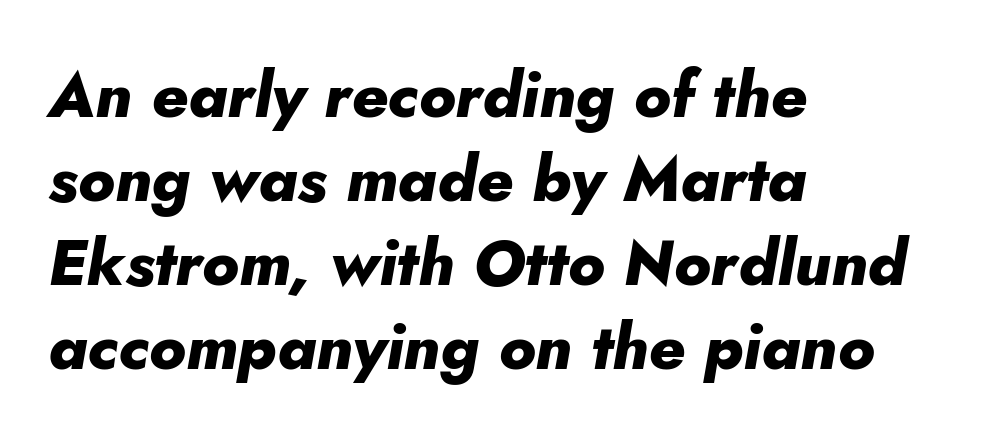
The image shows 64 px heavy type, italic (leaning right); set left-aligned, normal line spacing (1.31x), normal letter spacing, not underlined; low stroke contrast and a small x-height.
